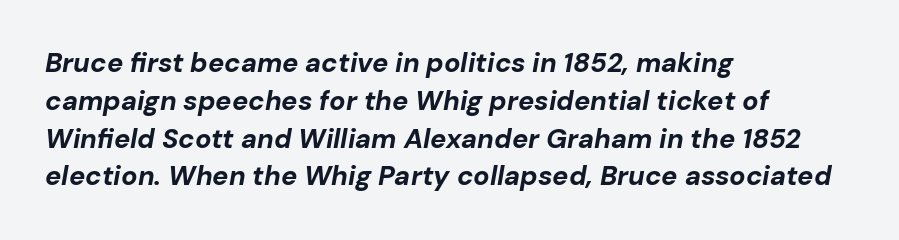
{"italic": "yes", "lean": "right", "slant_degrees": 10, "bold": "yes", "underline": "no", "align": "left", "line_spacing": "normal", "line_spacing_ratio": 1.4, "letter_spacing": "normal", "letter_spacing_em": 0.0, "glyph_px": 27}
